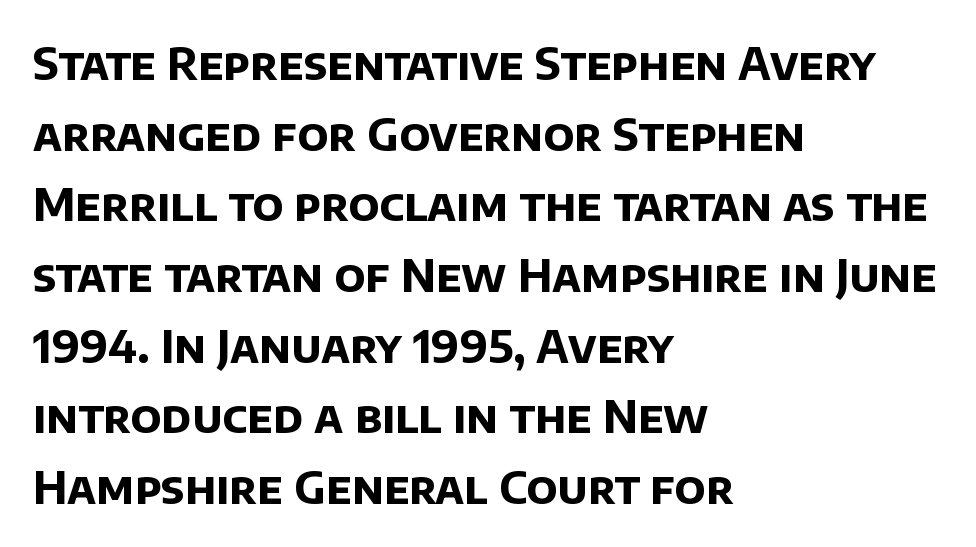
Q: Is the text bold? A: Yes.
Q: Is the typeface a serif or a sans-serif typeface? A: Sans-serif.
Q: Is the text underlined? A: No.
Q: How is the paragraph aligned? A: Left-aligned.
Q: Is the spacing between letters normal or unusually wide? A: Normal.
Q: Is the spacing between lines tight, normal or loose? A: Normal.
Q: Width (condensed, normal, or wide)? A: Normal.
Q: Stroke contrast? A: Low.
Q: x-height? A: Large.
Q: Monospaced? A: No.
